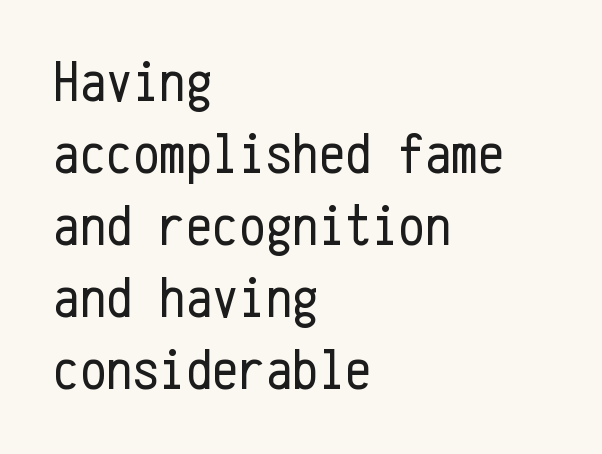
No feet cap the strokes, marking this as sans-serif type. Every stem runs plumb, perpendicular to the baseline. Summary of weight: not heavy and not bold. Underlining? Definitely not there. Short note: letters normally spaced.
